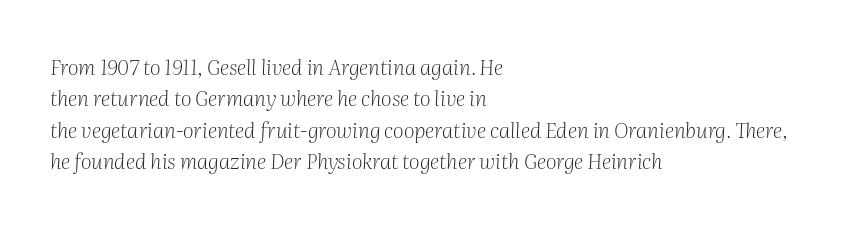
The image shows 21 px text type, italic (leaning right); set left-aligned, normal line spacing (1.5x), normal letter spacing, not underlined.
